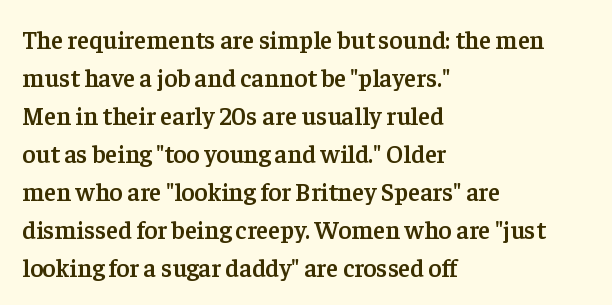
Q: Is the text bold? A: Semi-bold.
Q: Is the text italic (slanted)? A: No, it is upright.
Q: Is the text underlined? A: No.
Q: How is the paragraph aligned? A: Left-aligned.
Q: Is the spacing between letters normal or unusually wide? A: Normal.
Q: Is the spacing between lines tight, normal or loose? A: Normal.
